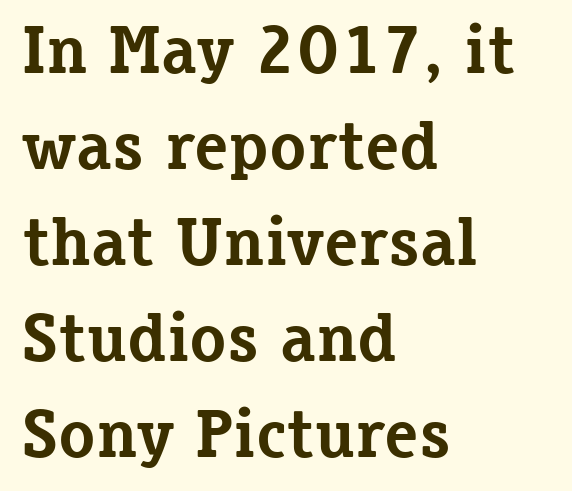
Plenty of ink on the page — the face is bold. A normal amount of white space separates one row of letters from the next. Note the varied advance widths — an 'i' is clearly narrower than an 'm'. Tall strokes in this sample are plumb rather than angled.
